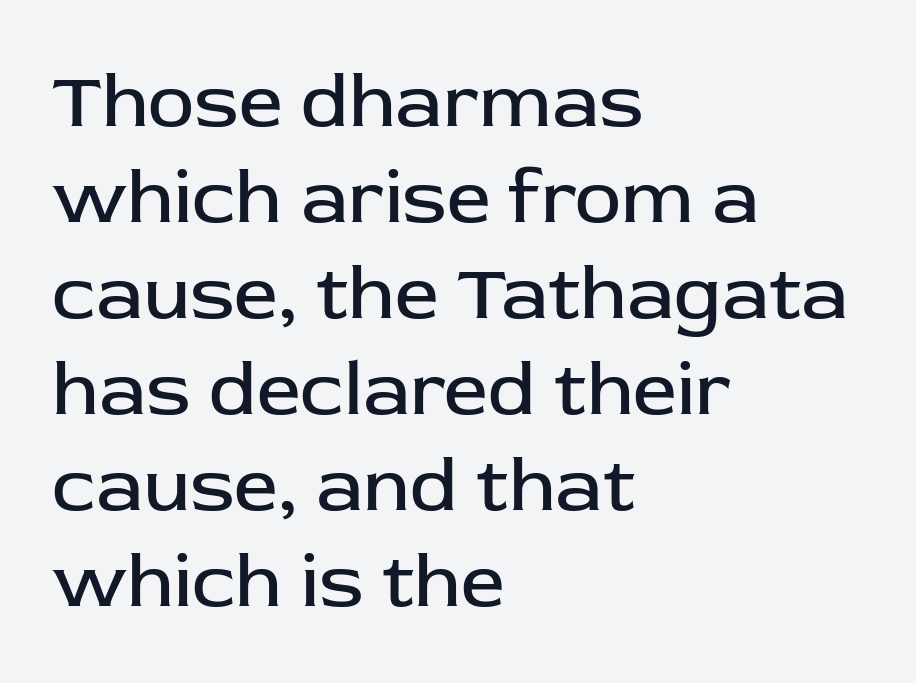
The passage shown is typed in a proportional face where columns would drift. Note: no serifs on the glyphs. Heft: none added — not bold. Each row of text sits above clean, open space.
